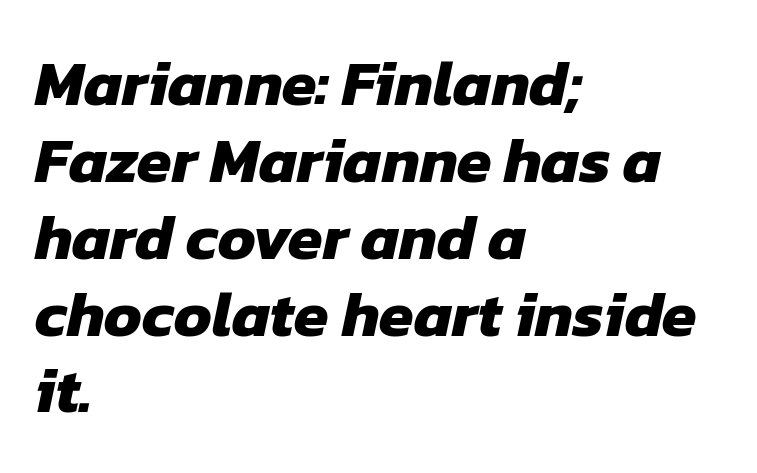
Words appear dense and cohesive because spacing is normal. Character widths vary here, with narrow letters taking less room than wide ones. Examine the stroke ends and you'll find no serifs. The zone under the glyphs is completely vacant. These lines carry a lot of weight — the face is fully bold.
